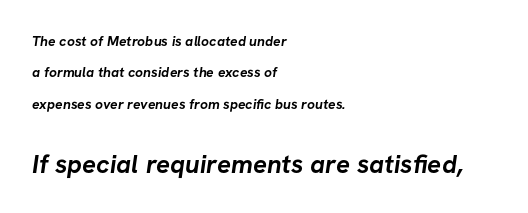
Q: Is the text bold? A: Yes.
Q: Is the text underlined? A: No.
Q: How is the paragraph aligned? A: Left-aligned.
Q: Is the spacing between letters normal or unusually wide? A: Normal.
Q: Is the spacing between lines tight, normal or loose? A: Loose.
Q: Which block of text is set in a larger size, the first (top) or the second (bottom)? A: The second (bottom) one.
